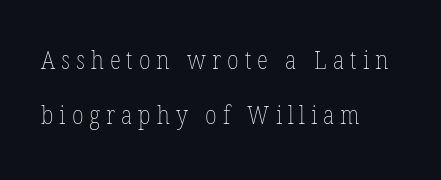
Q: Is the text bold? A: No.
Q: Is the text italic (slanted)? A: No, it is upright.
Q: Is the text underlined? A: No.
Q: How is the paragraph aligned? A: Left-aligned.
Q: Is the spacing between letters normal or unusually wide? A: Unusually wide.
Q: Is the spacing between lines tight, normal or loose? A: Loose.
